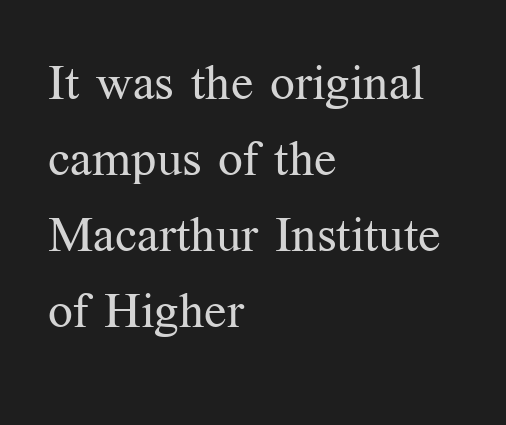
Ordinary non-slanted type is in use. Lines of text with bare space underneath. The type family on display is of the serif kind. Reading down the block, your eye returns to a fixed left position each line.
